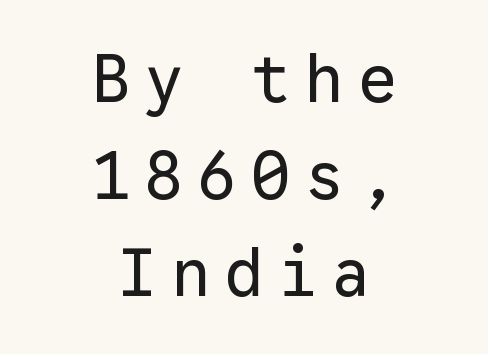
Q: Is the text bold? A: No.
Q: Is the text italic (slanted)? A: No, it is upright.
Q: Is the typeface a serif or a sans-serif typeface? A: Sans-serif.
Q: Is the text underlined? A: No.
Q: How is the paragraph aligned? A: Centered.
Q: Is the spacing between letters normal or unusually wide? A: Unusually wide.
Q: Is the spacing between lines tight, normal or loose? A: Normal.
Q: Width (condensed, normal, or wide)? A: Normal.
Q: Stroke contrast? A: Low.
Q: x-height? A: Medium.
Q: Monospaced? A: Yes.
